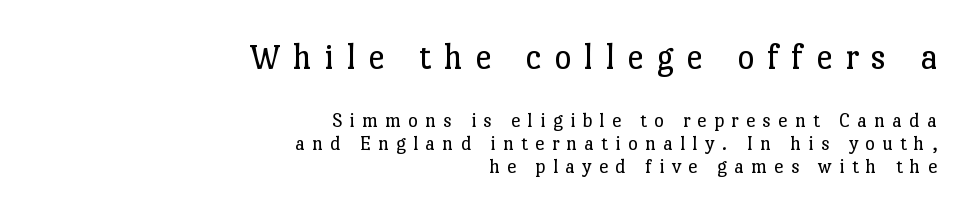
{"serif": "yes", "italic": "no", "bold": "no", "weight": "regular", "width": "normal", "stroke_contrast": "low", "x_height": "medium", "monospaced": "no", "underline": "no", "align": "right", "line_spacing": "tight", "line_spacing_ratio": 1.11, "letter_spacing": "wide", "letter_spacing_em": 0.34, "larger_block": "first", "size_ratio": 1.76, "glyph_px": 37}
